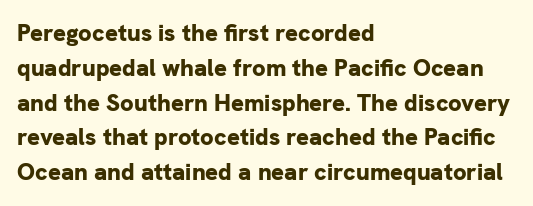
Q: Is the text bold? A: Yes.
Q: Is the text italic (slanted)? A: No, it is upright.
Q: Is the text underlined? A: No.
Q: How is the paragraph aligned? A: Left-aligned.
Q: Is the spacing between letters normal or unusually wide? A: Normal.
Q: Is the spacing between lines tight, normal or loose? A: Normal.
